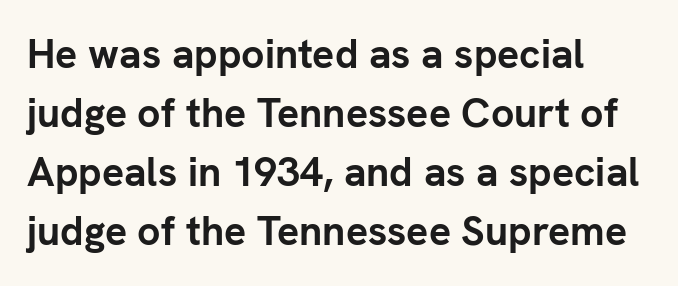
In terms of letterform style, serifs are entirely absent. Horizontally, the lines are justified to the leading edge only. Glyph-to-glyph distance matches everyday printed text. Letters rest on an invisible, unmarked baseline. Summary of weight: heavy, a full bold. The letters stand upright; this is a roman face.
